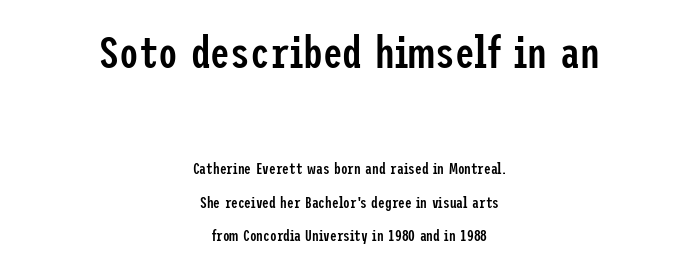
{"serif": "no", "italic": "no", "bold": "semi", "weight": "semibold", "width": "condensed", "stroke_contrast": "low", "x_height": "medium", "underline": "no", "align": "center", "line_spacing": "loose", "line_spacing_ratio": 2.23, "letter_spacing": "normal", "letter_spacing_em": 0.0, "larger_block": "first", "size_ratio": 2.93, "glyph_px": 44}
